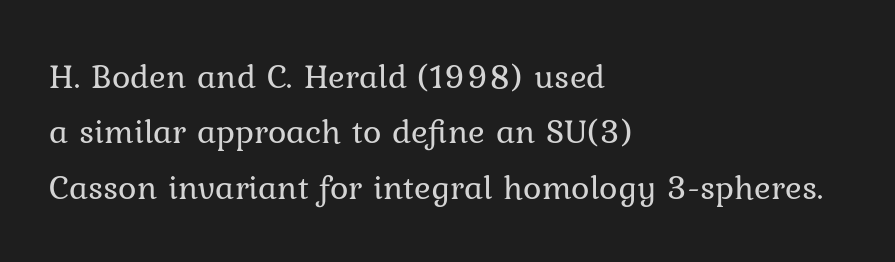
The image shows 35 px regular-weight serif type, upright; set left-aligned, normal line spacing (1.58x), normal letter spacing, not underlined; low stroke contrast and a medium x-height.
